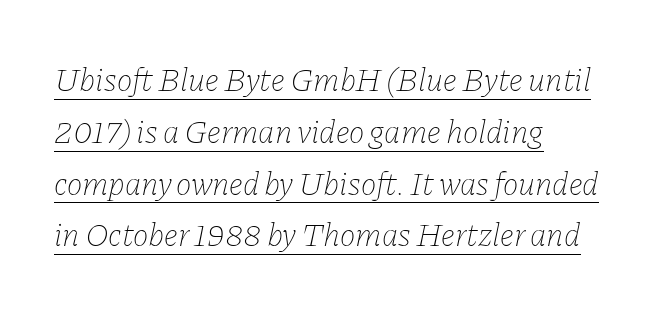
Would a proofreader flag this as italicized? Yes. Line starts are locked; line ends wander. A light-to-regular cut is what we see here. Tracking value appears to be zero — textbook default spacing. The face used here is proportionally spaced, like ordinary book or web type.
